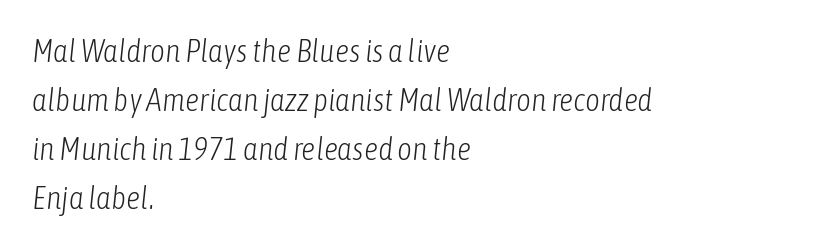
{"italic": "yes", "lean": "right", "slant_degrees": 6, "bold": "no", "weight": "light", "width": "condensed", "stroke_contrast": "low", "x_height": "medium", "monospaced": "no", "underline": "no", "align": "left", "line_spacing": "normal", "line_spacing_ratio": 1.53, "letter_spacing": "normal", "letter_spacing_em": 0.0, "glyph_px": 32}
